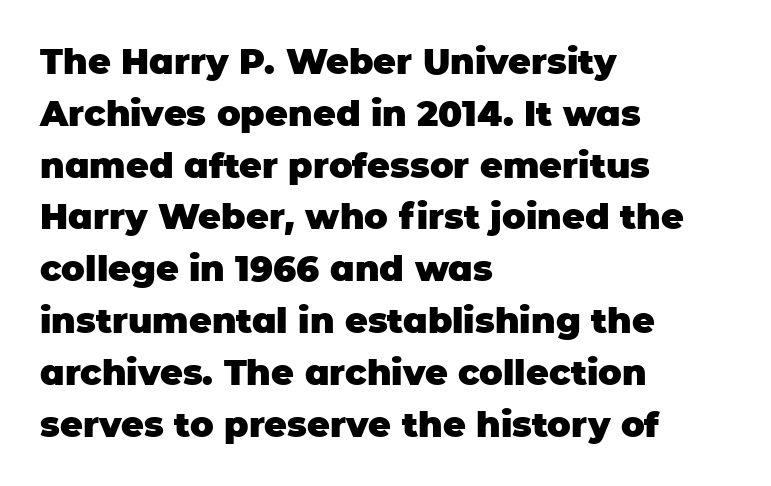
Q: Is the text bold? A: Yes.
Q: Is the text italic (slanted)? A: No, it is upright.
Q: Is the typeface a serif or a sans-serif typeface? A: Sans-serif.
Q: Is the text underlined? A: No.
Q: How is the paragraph aligned? A: Left-aligned.
Q: Is the spacing between letters normal or unusually wide? A: Normal.
Q: Is the spacing between lines tight, normal or loose? A: Normal.
Q: Width (condensed, normal, or wide)? A: Normal.
Q: Stroke contrast? A: Low.
Q: x-height? A: Large.
Q: Monospaced? A: No.
